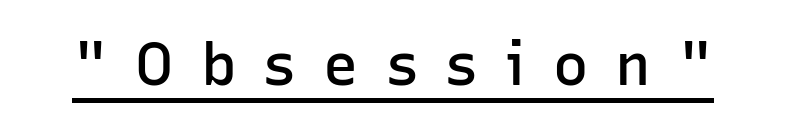
The image shows 59 px semibold sans-serif type, upright; set unusually wide letter spacing (+0.46 em), underlined; low stroke contrast and a medium x-height.
